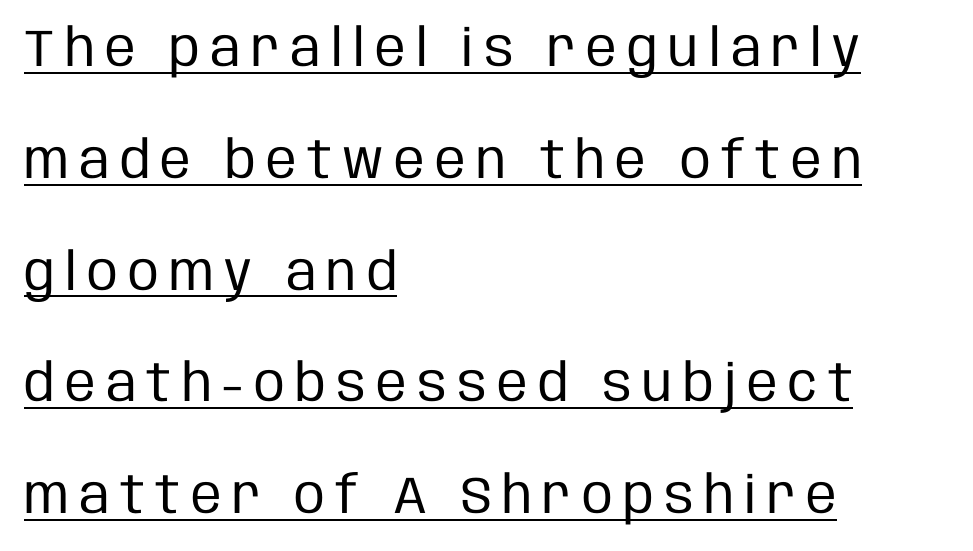
The image shows 52 px regular-weight, condensed sans-serif type, upright; set left-aligned, loose line spacing (2.15x), unusually wide letter spacing (+0.2 em), underlined; low stroke contrast and a large x-height.
